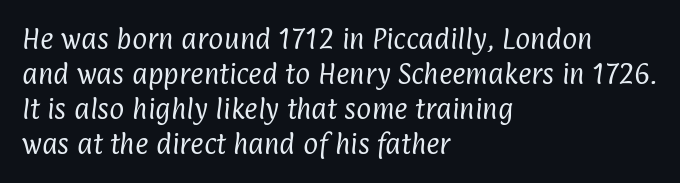
{"bold": "no", "underline": "no", "align": "left", "line_spacing": "normal", "line_spacing_ratio": 1.52, "letter_spacing": "normal", "letter_spacing_em": 0.0, "glyph_px": 23}
